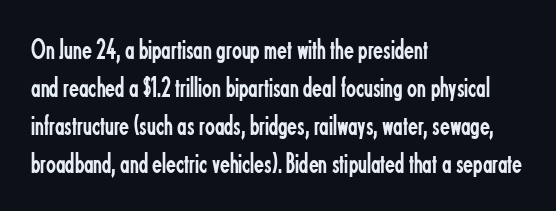
The image shows 29 px regular-weight, condensed sans-serif type, upright; set left-aligned, normal line spacing (1.31x), normal letter spacing, not underlined; low stroke contrast and a small x-height.
